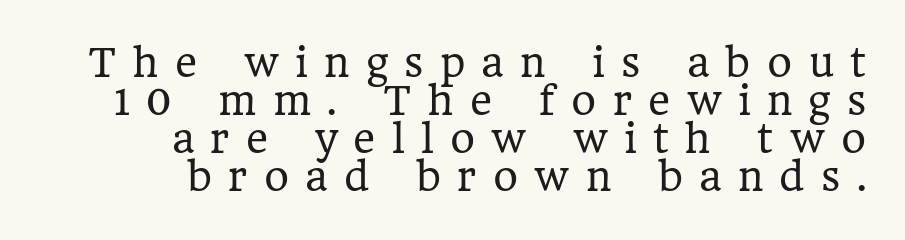
{"serif": "yes", "italic": "no", "bold": "no", "weight": "regular", "width": "normal", "stroke_contrast": "low", "x_height": "medium", "monospaced": "no", "underline": "no", "align": "right", "line_spacing": "tight", "line_spacing_ratio": 1.0, "letter_spacing": "wide", "letter_spacing_em": 0.43, "glyph_px": 38}
